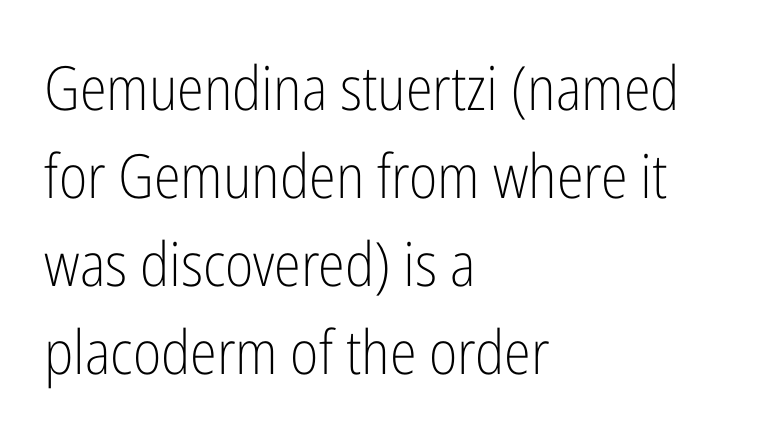
Which margin do the lines hug? The left one — the right edge is uneven. Successive baselines arrive at the customary interval. The letters advance in unequal steps, a hallmark of proportional type. Quick note: not italic, upright. The letterforms sit at book weight or below.
